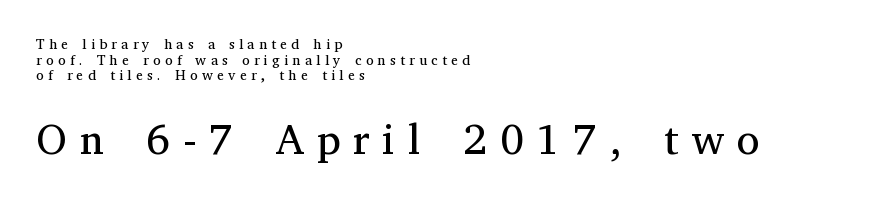
On a weight scale, this lands at 450 or below. Notice how descenders almost collide with the ascenders below — that's tight leading. These two chunks differ in scale, with the bottom chunk taking the larger measure. The zone under the glyphs is completely vacant. Spacing verdict: proportional, widths tailored to each character. Italic? Not at all — the glyphs are vertical.
